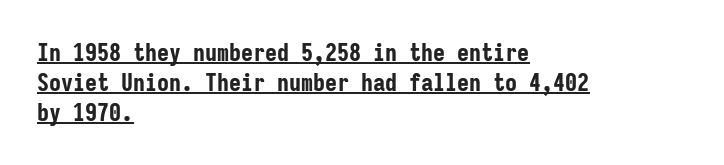
Q: Is the text bold? A: Yes.
Q: Is the text italic (slanted)? A: No, it is upright.
Q: Is the text underlined? A: Yes.
Q: How is the paragraph aligned? A: Left-aligned.
Q: Is the spacing between letters normal or unusually wide? A: Normal.
Q: Is the spacing between lines tight, normal or loose? A: Normal.
